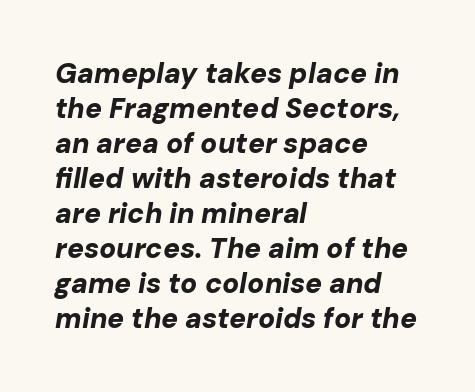
{"italic": "yes", "lean": "right", "slant_degrees": 10, "bold": "yes", "weight": "bold", "width": "normal", "stroke_contrast": "low", "x_height": "medium", "monospaced": "no", "underline": "no", "align": "left", "line_spacing": "normal", "line_spacing_ratio": 1.25, "letter_spacing": "normal", "letter_spacing_em": 0.0, "glyph_px": 28}
